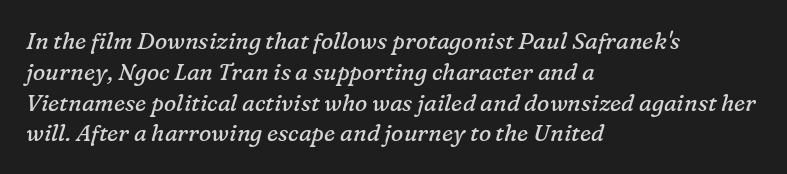
The image shows 23 px text type, italic (leaning right); set left-aligned, normal line spacing (1.34x), normal letter spacing, not underlined.
